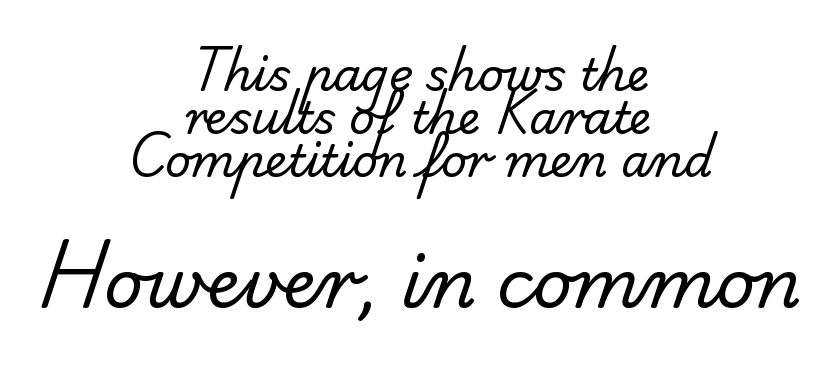
The block sitting lower on the canvas is the one with enlarged characters. The face used here is proportionally spaced, like ordinary book or web type. Tracking value appears to be zero — textbook default spacing. You could barely slide anything between these rows. The font family rendered here belongs to the sans-serif group.
